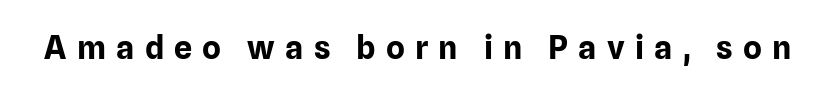
{"serif": "no", "italic": "no", "bold": "yes", "weight": "bold", "width": "normal", "stroke_contrast": "low", "x_height": "medium", "monospaced": "no", "underline": "no", "letter_spacing": "wide", "letter_spacing_em": 0.32, "glyph_px": 32}
